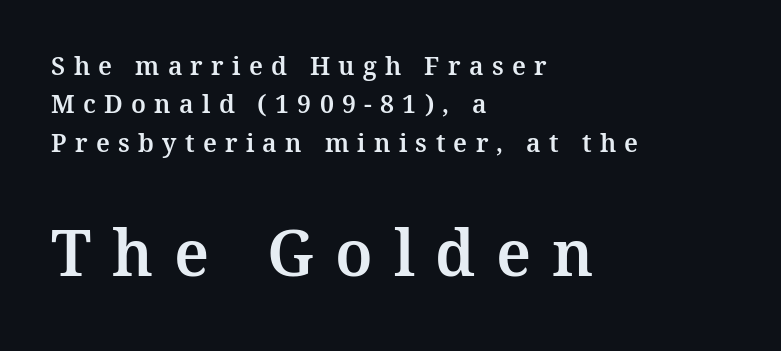
The image shows 63 px serif type, upright; set left-aligned, normal line spacing (1.54x), unusually wide letter spacing (+0.33 em), not underlined; the second (bottom) block is 2.52x larger; medium stroke contrast and a medium x-height.
